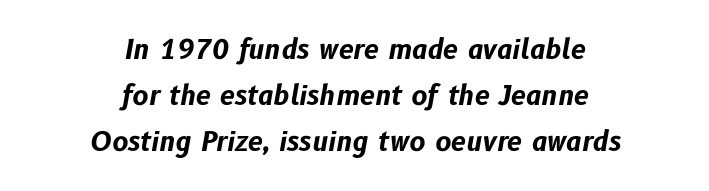
The image shows 27 px bold type, italic (leaning right); set centered, line spacing 1.71x, normal letter spacing, not underlined.
